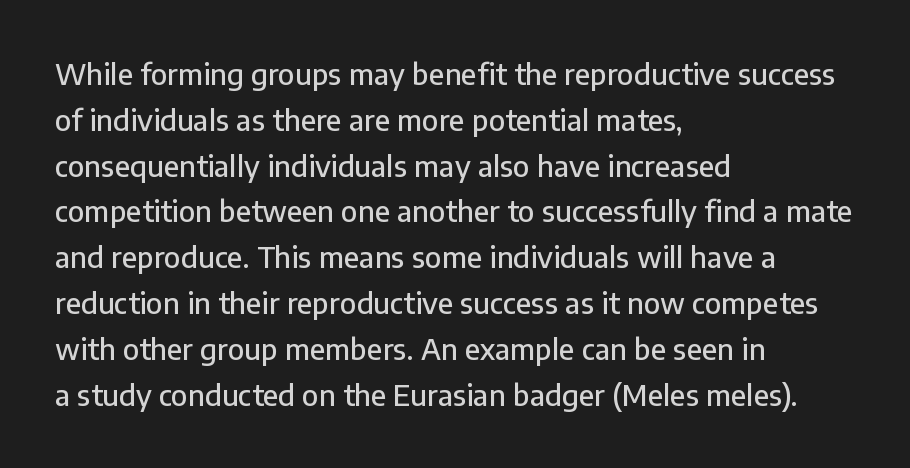
{"serif": "no", "italic": "no", "width": "normal", "stroke_contrast": "low", "x_height": "medium", "monospaced": "no", "underline": "no", "align": "left", "line_spacing": "normal", "line_spacing_ratio": 1.58, "letter_spacing": "normal", "letter_spacing_em": 0.0, "glyph_px": 29}
